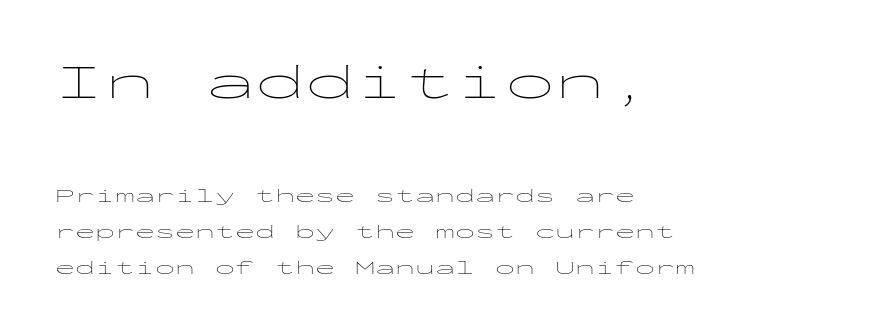
Q: Is the text bold? A: No.
Q: Is the text italic (slanted)? A: No, it is upright.
Q: Is the typeface a serif or a sans-serif typeface? A: Sans-serif.
Q: Is the text underlined? A: No.
Q: How is the paragraph aligned? A: Left-aligned.
Q: Is the spacing between letters normal or unusually wide? A: Normal.
Q: Which block of text is set in a larger size, the first (top) or the second (bottom)? A: The first (top) one.
Q: Width (condensed, normal, or wide)? A: Wide.
Q: Stroke contrast? A: Low.
Q: x-height? A: Medium.
Q: Monospaced? A: Yes.
